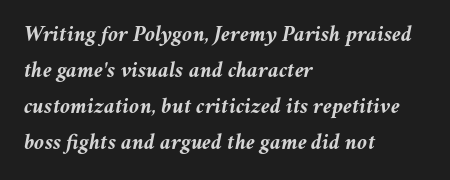
The image shows 23 px bold type, italic (leaning right); set left-aligned, normal line spacing (1.57x), normal letter spacing, not underlined.
